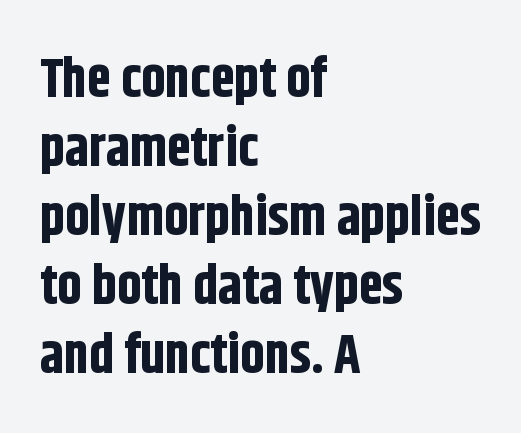
The rendering shows plain stroke endings on the letterforms — a sans-serif design. Unlike italic type, these characters show no tilt at all. These lines are set flush left with a ragged right edge. Baseline-to-baseline distance is the conventional proportion of letter height. A typesetter would call this proportional, since set widths differ per character.
